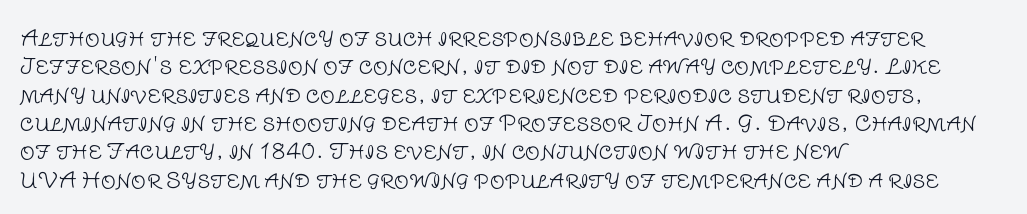
{"bold": "no", "underline": "no", "align": "left", "line_spacing": "normal", "line_spacing_ratio": 1.35, "letter_spacing": "normal", "letter_spacing_em": 0.0, "glyph_px": 21}
